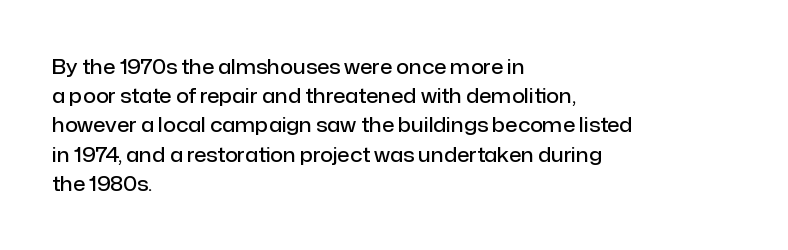
How heavy is the stroke? Medium-heavy — a semibold, shy of bold. Notice how the passage keeps a crisp vertical edge on the left only. In terms of posture, this sample is upright. The rendering uses a moderate line-height, typical for paragraphs. No extra tracking has been applied to these lines. Descender tails drop into unmarked territory.
